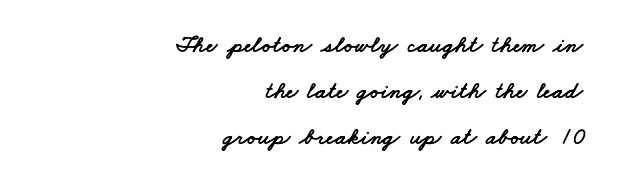
Letter spacing: default. Rule under the text: the space is simply empty. All the whitespace from short lines collects on the left. Rows of type keep a wide berth in the vertical direction.
